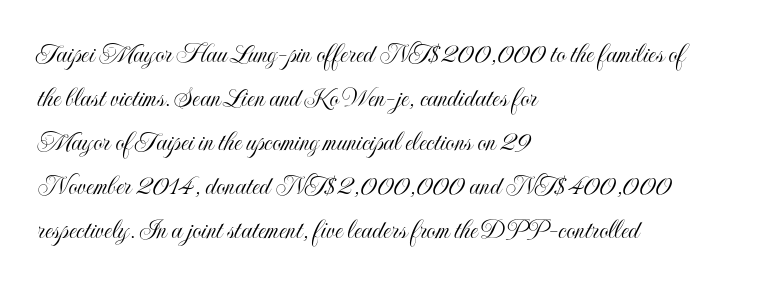
{"width": "condensed", "x_height": "small", "monospaced": "no", "underline": "no", "align": "left", "line_spacing": "normal", "line_spacing_ratio": 1.52, "letter_spacing": "normal", "letter_spacing_em": 0.0, "glyph_px": 29}
